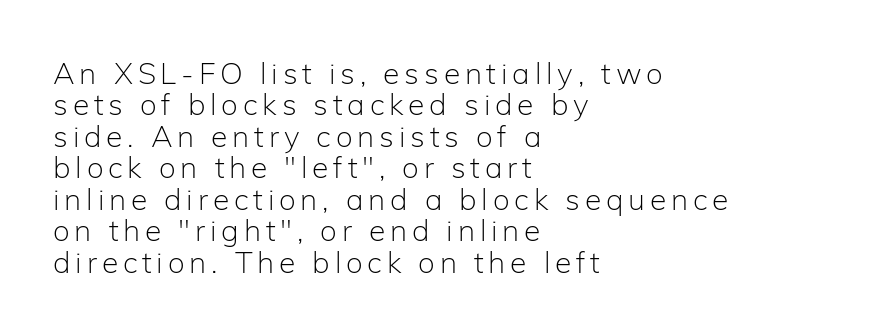
Check under the words: just untouched page. If you drew a ruler down the left edge, every line would touch it. Quick note: not italic, upright. These lines are composed in type without serifs. Is the type heavy? It reads as light-to-regular instead. These lines huddle together more closely than default settings would place them.
